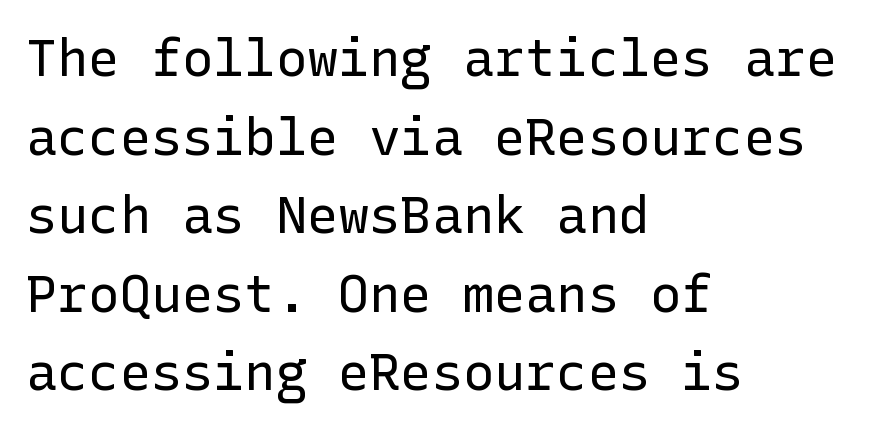
Descenders hang freely into open space. In terms of letterform style, serifs are entirely absent. Observe the ordinary spacing: letters are neighbours, not strangers. Every character sits straight up, as roman type does. The line-height multiplier appears to be the usual default.
